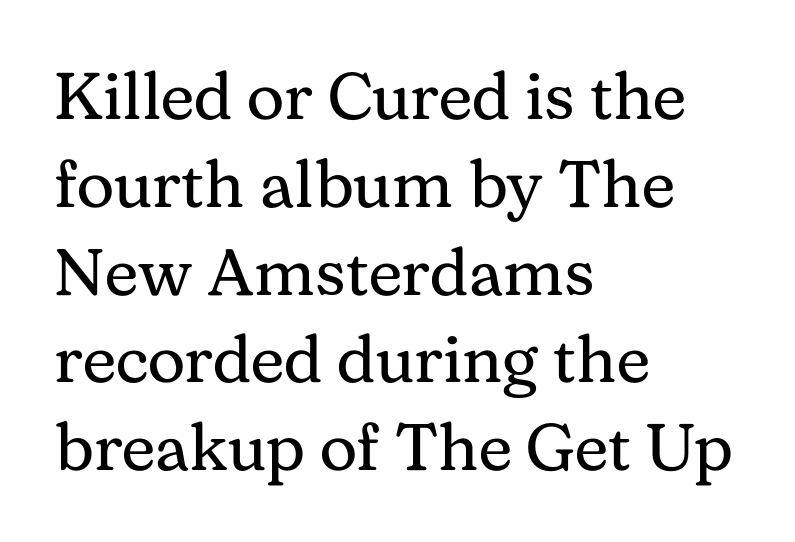
{"serif": "yes", "italic": "no", "bold": "no", "weight": "regular", "width": "normal", "stroke_contrast": "medium", "x_height": "medium", "monospaced": "no", "underline": "no", "align": "left", "line_spacing": "normal", "line_spacing_ratio": 1.33, "letter_spacing": "normal", "letter_spacing_em": 0.0, "glyph_px": 66}
